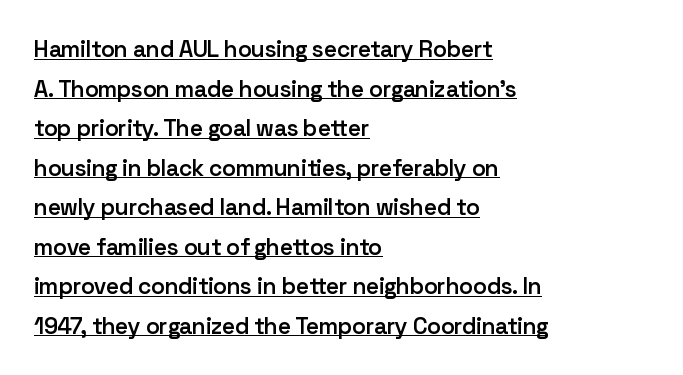
{"italic": "no", "bold": "semi", "underline": "yes", "align": "left", "line_spacing_ratio": 1.72, "letter_spacing": "normal", "letter_spacing_em": 0.0, "glyph_px": 23}
